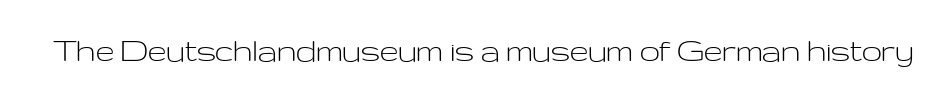
Stroke thickness stays within the range of a standard reading face or lighter. Here the designer chose a conventional face with non-uniform glyph widths. Quick note: not italic, upright. Type style note: lacks serifs. No extra tracking has been applied to these lines.
